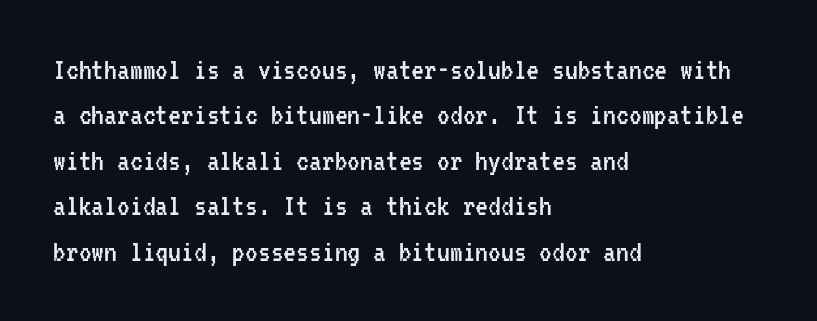
Are there feet on the stems? There aren't — it's a sans. Tracking here is standard; glyphs follow each other at the usual distance. The type sits square on the baseline with zero lean. The cut favours lightness, reaching ordinary text weight at its darkest. Vertically, the passage feels balanced, rows spaced as you'd expect.
